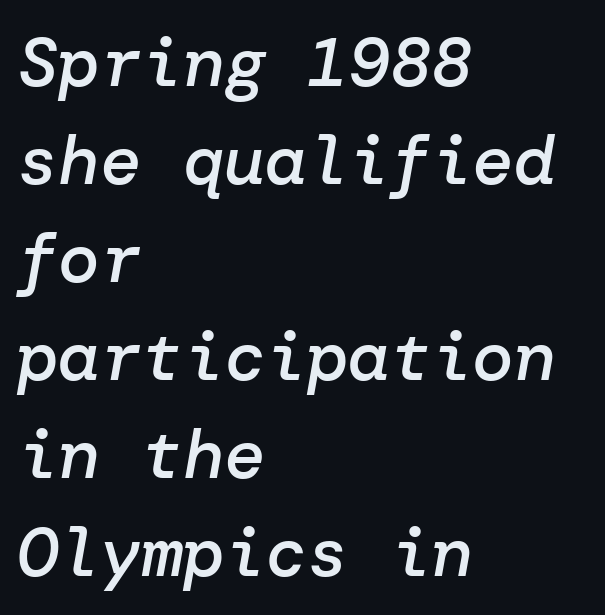
{"italic": "yes", "lean": "right", "slant_degrees": 10, "bold": "semi", "weight": "semibold", "width": "normal", "stroke_contrast": "low", "x_height": "medium", "underline": "no", "align": "left", "line_spacing": "normal", "line_spacing_ratio": 1.42, "letter_spacing": "normal", "letter_spacing_em": 0.0, "glyph_px": 69}
